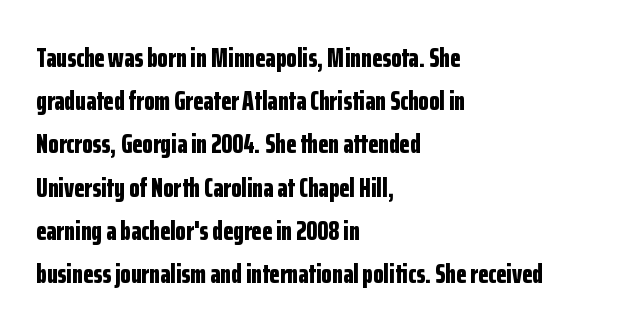
Layout note: lines flush left. Decoration check: the copy has no underline. Each new line begins a customary step beneath the previous one. The characters look thick and weighty, a clear bold. Do the letters lean? They stand straight.
